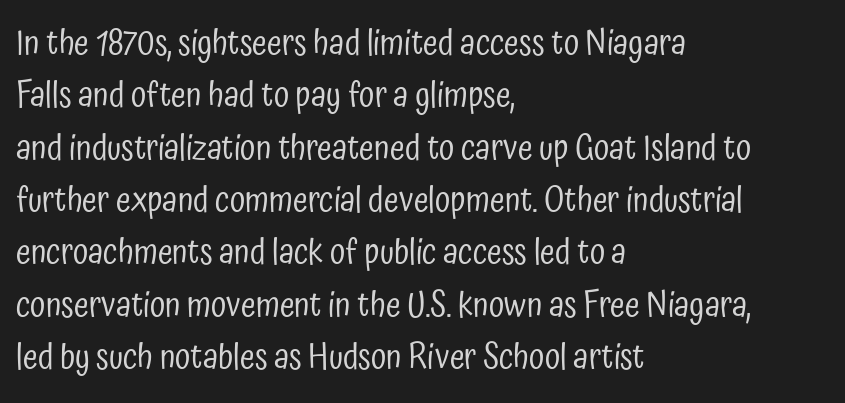
Q: Is the text bold? A: No.
Q: Is the text italic (slanted)? A: No, it is upright.
Q: Is the typeface a serif or a sans-serif typeface? A: Sans-serif.
Q: Is the text underlined? A: No.
Q: How is the paragraph aligned? A: Left-aligned.
Q: Is the spacing between letters normal or unusually wide? A: Normal.
Q: Is the spacing between lines tight, normal or loose? A: Normal.
Q: Width (condensed, normal, or wide)? A: Condensed.
Q: Stroke contrast? A: Low.
Q: x-height? A: Medium.
Q: Monospaced? A: No.
